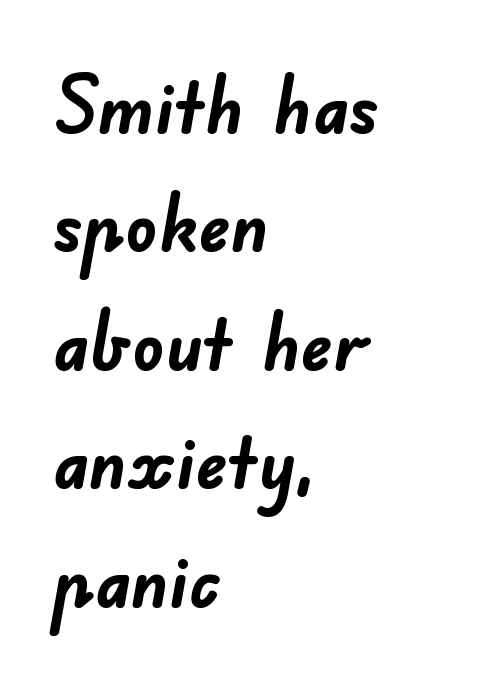
Rows of type keep a routine distance in the vertical direction. Observe the absence of serifs on each vertical stroke in this sample. You'd pick this weight for a headline — it's a proper bold. Here the glyphs are tracked normally, forming tight word shapes.
